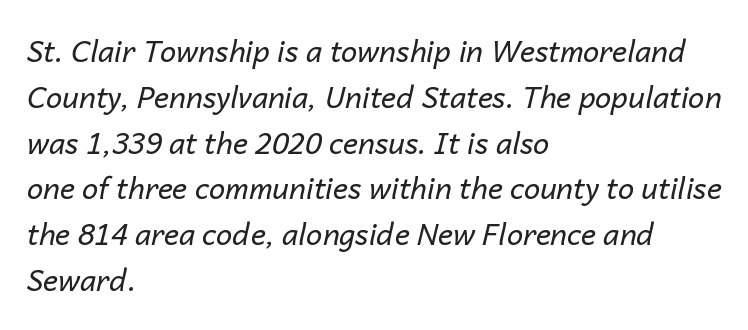
{"italic": "yes", "lean": "right", "slant_degrees": 14, "bold": "no", "weight": "regular", "width": "normal", "stroke_contrast": "low", "x_height": "medium", "monospaced": "no", "underline": "no", "align": "left", "line_spacing": "normal", "line_spacing_ratio": 1.58, "letter_spacing": "normal", "letter_spacing_em": 0.0, "glyph_px": 29}
